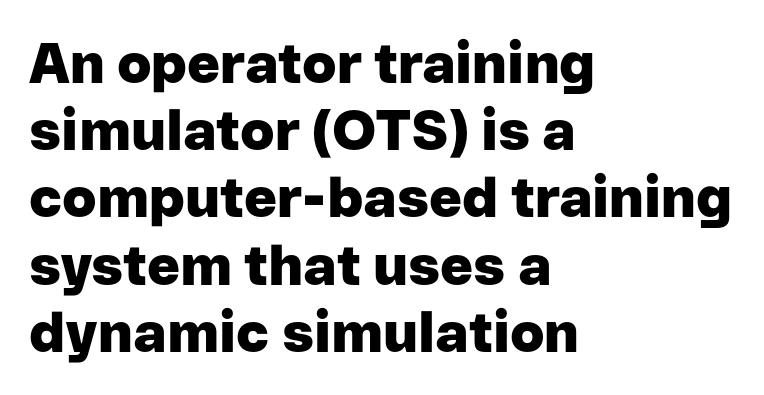
Q: Is the text bold? A: Yes.
Q: Is the text italic (slanted)? A: No, it is upright.
Q: Is the typeface a serif or a sans-serif typeface? A: Sans-serif.
Q: Is the text underlined? A: No.
Q: How is the paragraph aligned? A: Left-aligned.
Q: Is the spacing between letters normal or unusually wide? A: Normal.
Q: Width (condensed, normal, or wide)? A: Normal.
Q: Stroke contrast? A: Low.
Q: x-height? A: Medium.
Q: Monospaced? A: No.
